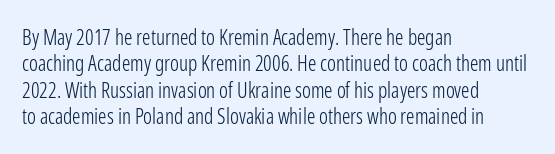
{"italic": "no", "bold": "no", "underline": "no", "align": "left", "line_spacing": "normal", "line_spacing_ratio": 1.26, "letter_spacing": "normal", "letter_spacing_em": 0.0, "glyph_px": 21}
